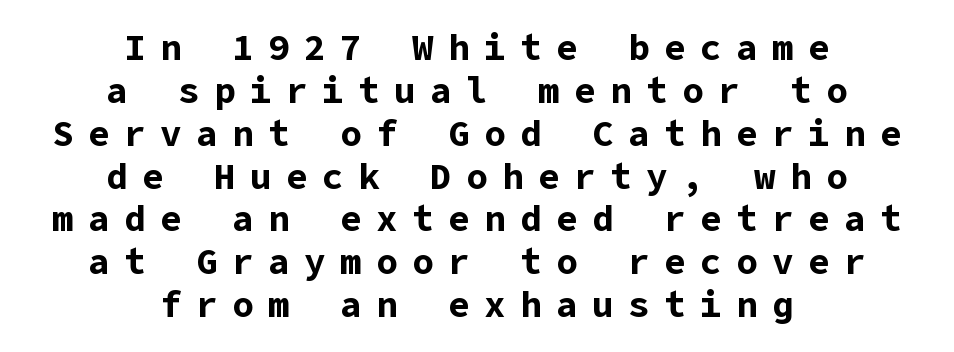
Alignment: centered. The face used here is a sans, in the tradition of grotesques and geometrics. The letters are bold, with thick, heavy strokes. Rendered with straight, roman letterforms.
